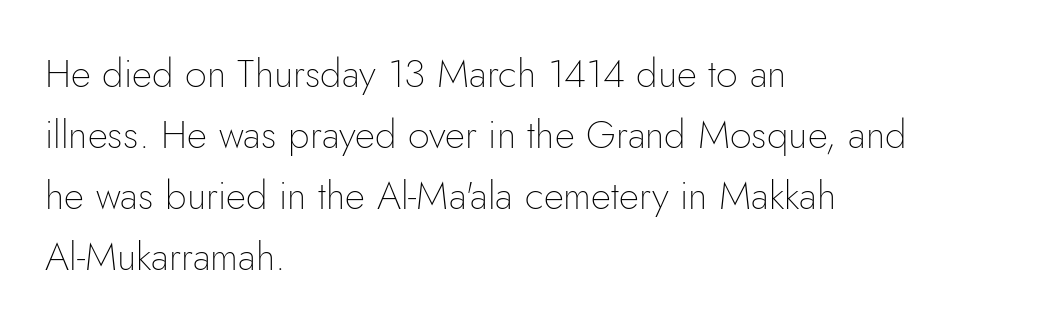
Q: Is the text bold? A: No.
Q: Is the text italic (slanted)? A: No, it is upright.
Q: Is the typeface a serif or a sans-serif typeface? A: Sans-serif.
Q: Is the text underlined? A: No.
Q: How is the paragraph aligned? A: Left-aligned.
Q: Is the spacing between letters normal or unusually wide? A: Normal.
Q: Is the spacing between lines tight, normal or loose? A: Normal.
Q: Width (condensed, normal, or wide)? A: Normal.
Q: Stroke contrast? A: Low.
Q: x-height? A: Small.
Q: Monospaced? A: No.
